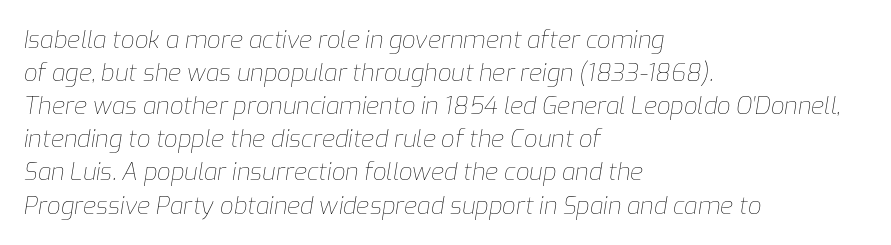
Q: Is the text bold? A: No.
Q: Is the text italic (slanted)? A: Yes, it leans right by about 9 degrees.
Q: Is the text underlined? A: No.
Q: How is the paragraph aligned? A: Left-aligned.
Q: Is the spacing between letters normal or unusually wide? A: Normal.
Q: Is the spacing between lines tight, normal or loose? A: Normal.
